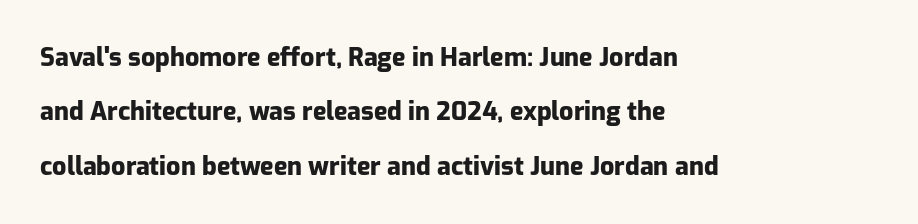
The image shows 25 px bold type, upright; set left-aligned, loose line spacing (2.18x), normal letter spacing, not underlined.
